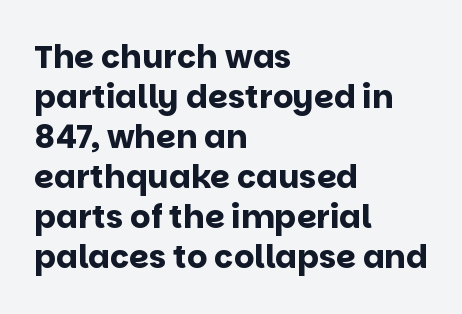
It's the straight-up-and-down kind of type. Letters rest on an invisible, unmarked baseline. Note: no serifs on the glyphs. These lines are rendered in a variable-pitch font.
